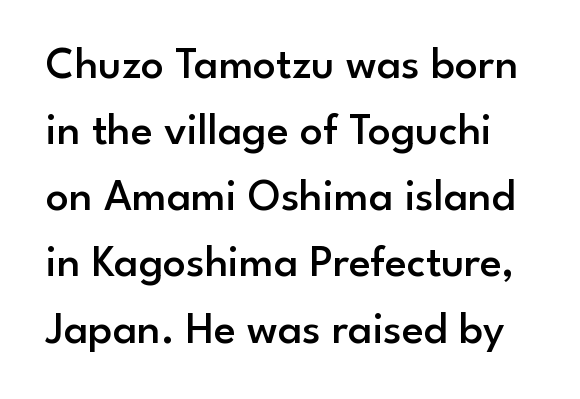
Q: Is the text bold? A: Semi-bold.
Q: Is the text italic (slanted)? A: No, it is upright.
Q: Is the typeface a serif or a sans-serif typeface? A: Sans-serif.
Q: Is the text underlined? A: No.
Q: Is the spacing between letters normal or unusually wide? A: Normal.
Q: Is the spacing between lines tight, normal or loose? A: Normal.
Q: Width (condensed, normal, or wide)? A: Normal.
Q: Stroke contrast? A: Low.
Q: x-height? A: Small.
Q: Monospaced? A: No.
